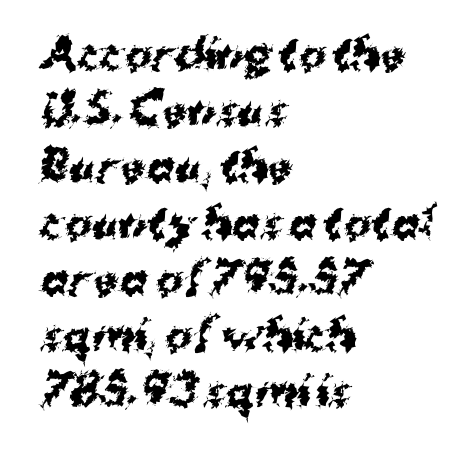
A clean baseline with only descenders dipping below it. Visually the block forms a straight wall on the left and a jagged coastline on the right. The rendering uses a bold face; every stroke is thick and dark. If you measured baseline to baseline, you'd find a middling distance. In terms of letterform style, serifs are entirely absent.
